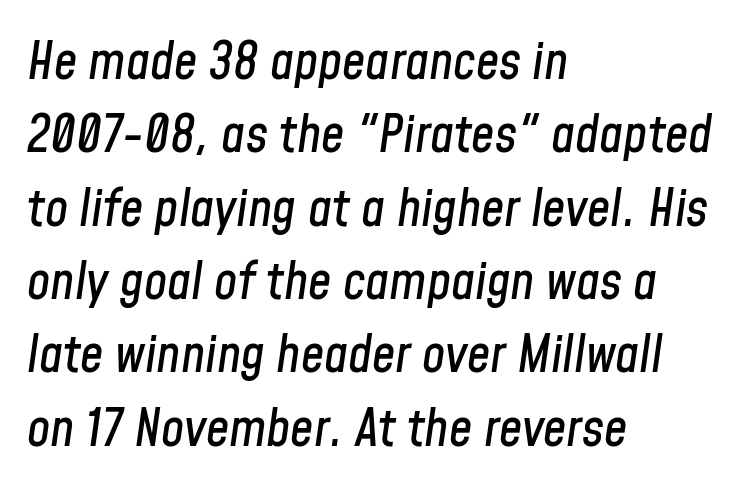
Default kerning and tracking; the words read as compact shapes. Italic: yes, the glyphs are oblique. The typesetter chose a ragged-right arrangement here. The letters advance in unequal steps, a hallmark of proportional type.
